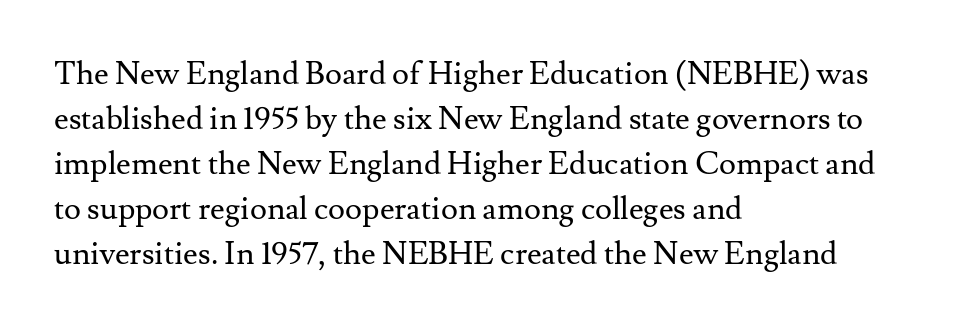
The image shows 32 px regular-weight serif type, upright; set left-aligned, normal line spacing (1.41x), normal letter spacing, not underlined; medium stroke contrast and a small x-height.
